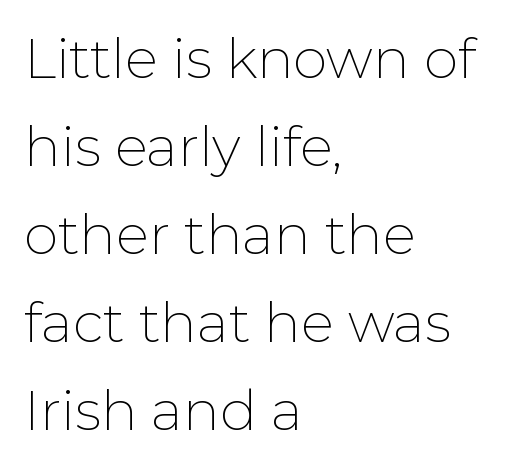
{"serif": "no", "italic": "no", "bold": "no", "weight": "thin", "width": "normal", "stroke_contrast": "low", "x_height": "medium", "monospaced": "no", "underline": "no", "align": "left", "line_spacing": "normal", "line_spacing_ratio": 1.6, "letter_spacing": "normal", "letter_spacing_em": 0.0, "glyph_px": 55}
